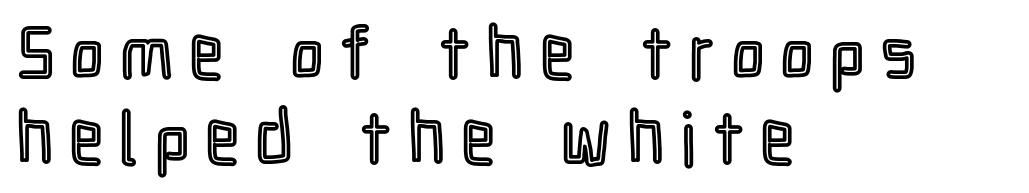
Q: Is the text italic (slanted)? A: No, it is upright.
Q: Is the text underlined? A: No.
Q: How is the paragraph aligned? A: Left-aligned.
Q: Is the spacing between letters normal or unusually wide? A: Unusually wide.
Q: Width (condensed, normal, or wide)? A: Condensed.
Q: x-height? A: Medium.
Q: Monospaced? A: No.
